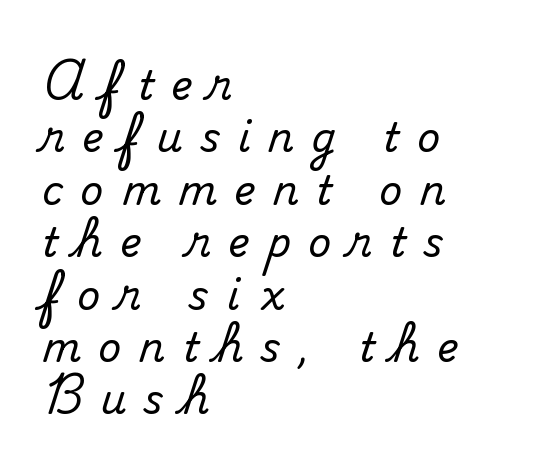
Q: Is the text italic (slanted)? A: Yes.
Q: Is the typeface a serif or a sans-serif typeface? A: Serif.
Q: Is the text underlined? A: No.
Q: How is the paragraph aligned? A: Left-aligned.
Q: Is the spacing between letters normal or unusually wide? A: Unusually wide.
Q: Is the spacing between lines tight, normal or loose? A: Normal.
Q: Width (condensed, normal, or wide)? A: Normal.
Q: Stroke contrast? A: Medium.
Q: x-height? A: Small.
Q: Monospaced? A: No.
